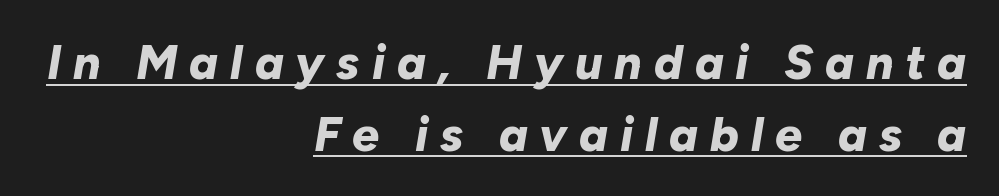
The image shows 48 px bold type, italic (leaning right); set right-aligned, normal line spacing (1.49x), unusually wide letter spacing (+0.25 em), underlined; low stroke contrast and a medium x-height.
